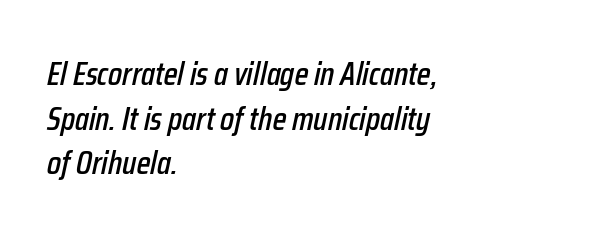
The image shows 33 px condensed type, italic (leaning right); set left-aligned, normal line spacing (1.35x), normal letter spacing, not underlined; low stroke contrast and a medium x-height.
